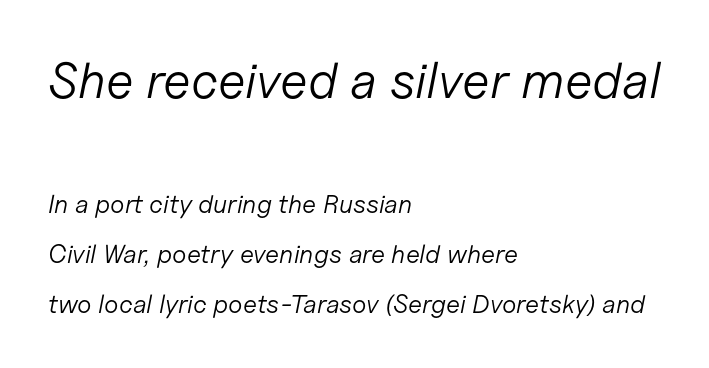
Q: Is the text bold? A: No.
Q: Is the text italic (slanted)? A: Yes, it leans right by about 11 degrees.
Q: Is the text underlined? A: No.
Q: How is the paragraph aligned? A: Left-aligned.
Q: Is the spacing between letters normal or unusually wide? A: Normal.
Q: Is the spacing between lines tight, normal or loose? A: Loose.
Q: Which block of text is set in a larger size, the first (top) or the second (bottom)? A: The first (top) one.
Q: Width (condensed, normal, or wide)? A: Normal.
Q: Stroke contrast? A: Low.
Q: x-height? A: Medium.
Q: Monospaced? A: No.
